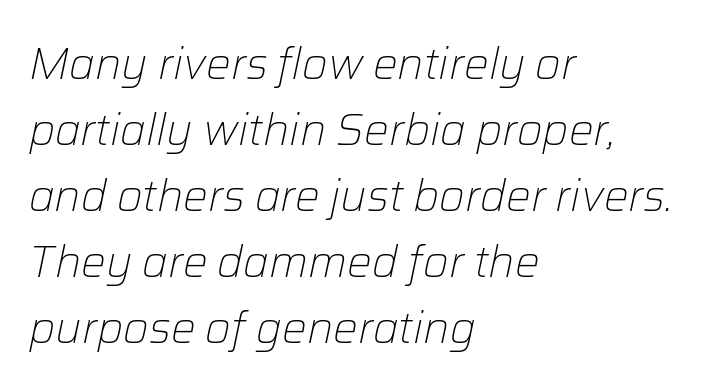
Q: Is the text bold? A: No.
Q: Is the text italic (slanted)? A: Yes, it leans right by about 12 degrees.
Q: Is the text underlined? A: No.
Q: How is the paragraph aligned? A: Left-aligned.
Q: Is the spacing between letters normal or unusually wide? A: Normal.
Q: Is the spacing between lines tight, normal or loose? A: Normal.
Q: Width (condensed, normal, or wide)? A: Normal.
Q: Stroke contrast? A: Low.
Q: x-height? A: Medium.
Q: Monospaced? A: No.
